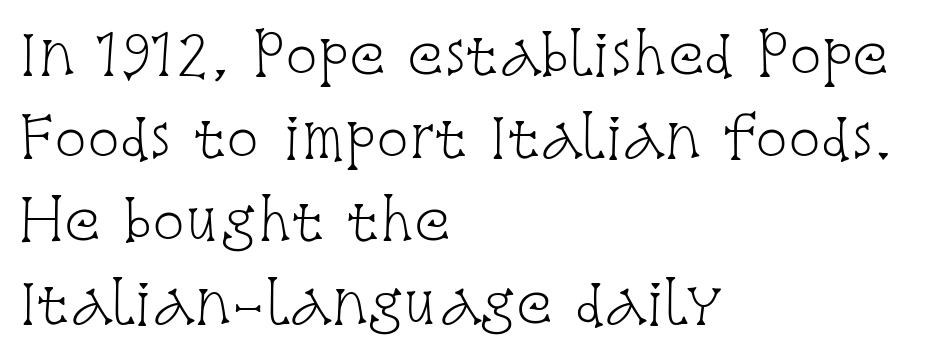
The passage shown is typeset with a serif family. Caption: face not bold, strokes unweighted. Students, note that the glyphs here touch the page at normal intervals. The designer left line spacing at the default.
